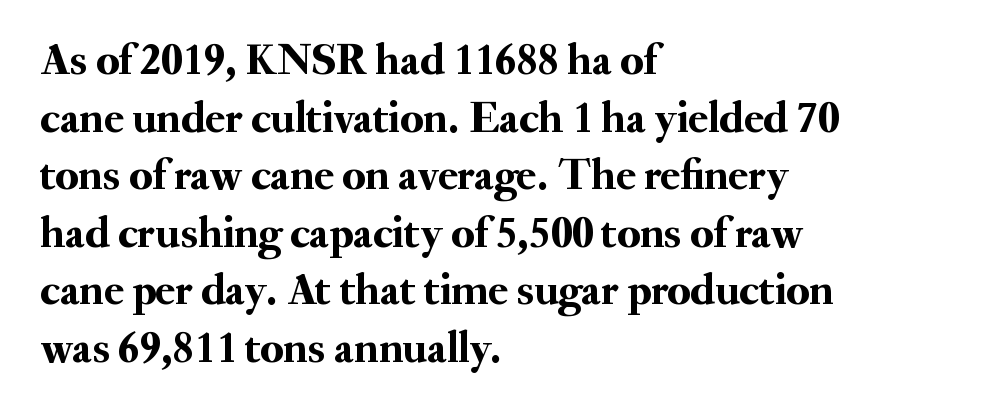
The image shows 45 px serif type, upright; set left-aligned, normal line spacing (1.28x), normal letter spacing, not underlined; medium stroke contrast and a small x-height.
